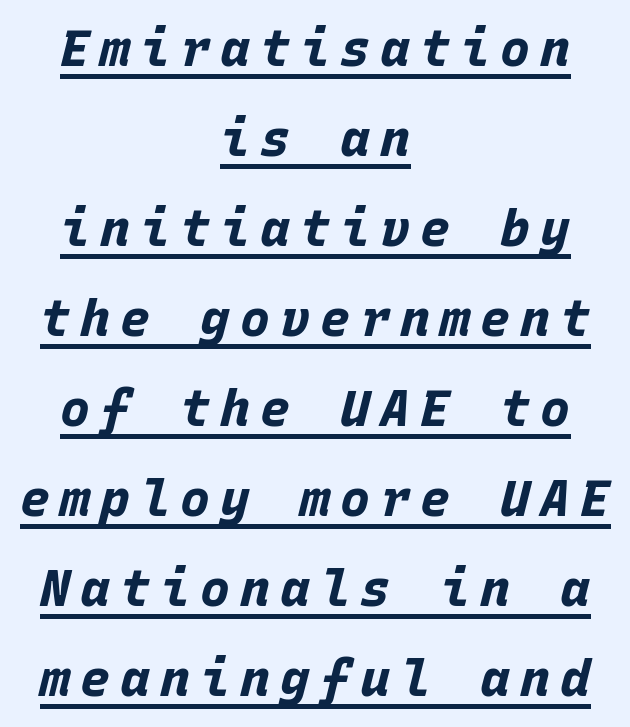
Q: Is the text bold? A: Yes.
Q: Is the text italic (slanted)? A: Yes, it leans right by about 15 degrees.
Q: Is the text underlined? A: Yes.
Q: How is the paragraph aligned? A: Centered.
Q: Is the spacing between letters normal or unusually wide? A: Unusually wide.
Q: Width (condensed, normal, or wide)? A: Normal.
Q: Stroke contrast? A: Low.
Q: x-height? A: Large.
Q: Monospaced? A: Yes.
